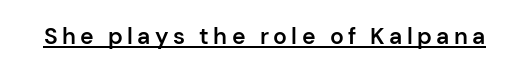
Each glyph is drawn with semibold strokes, heavier than normal yet not fully bold. The font's upright variant was chosen for this text. A typographer would call this underscored text.
